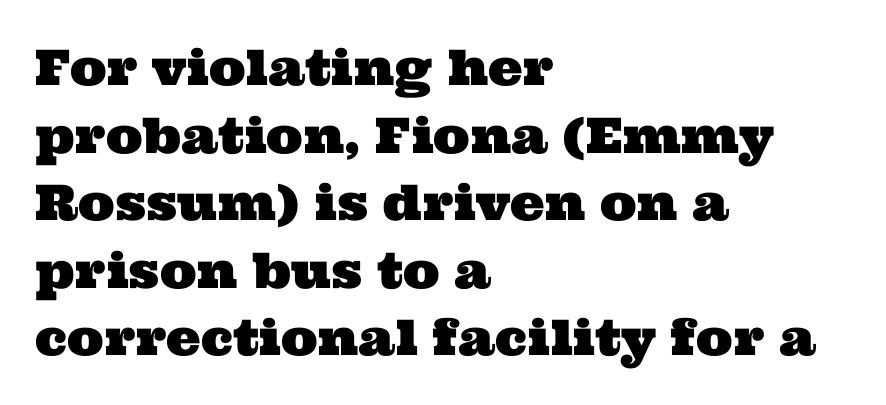
{"serif": "yes", "width": "wide", "stroke_contrast": "medium", "x_height": "medium", "monospaced": "no", "underline": "no", "align": "left", "line_spacing": "normal", "line_spacing_ratio": 1.38, "letter_spacing": "normal", "letter_spacing_em": 0.0, "glyph_px": 49}
